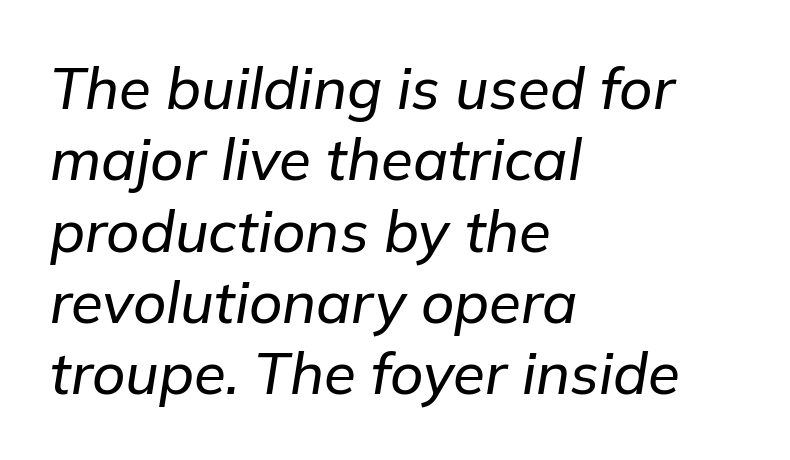
The setting favours the left margin, as ordinary paragraphs usually do. The rendering uses natural spacing where letterforms have individual widths. The words here are not underlined. No extra tracking has been applied to these lines. Yep, that's italic — everything's leaning.
